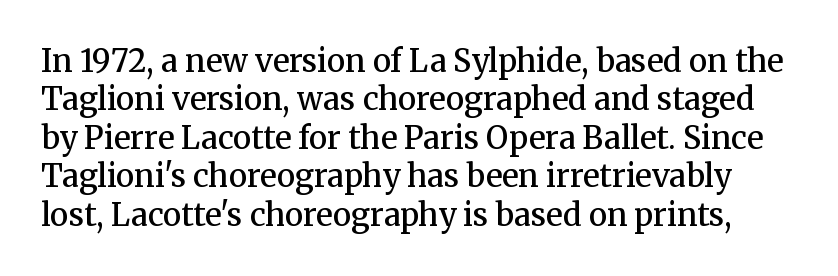
The image shows 31 px semibold serif type, upright; set line spacing 1.24x, normal letter spacing, not underlined; medium stroke contrast and a medium x-height.
